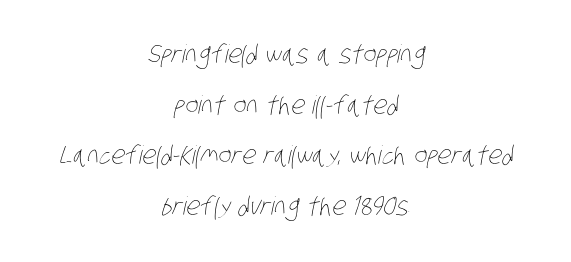
Heft: none added — not bold. The lines are spread far apart with generous leading. The glyphs are unaccompanied by any horizontal stroke below them. The text block is weighted toward neither margin, spreading evenly from the middle. The face used here is rendered with its standard letterfit.
